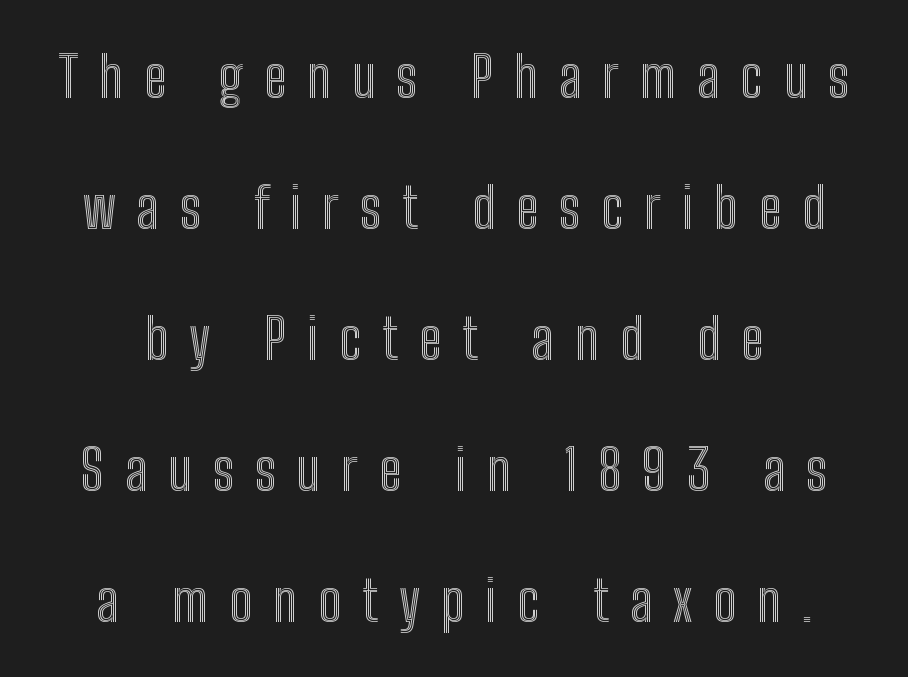
Q: Is the text italic (slanted)? A: No, it is upright.
Q: Is the text underlined? A: No.
Q: Is the spacing between letters normal or unusually wide? A: Unusually wide.
Q: Is the spacing between lines tight, normal or loose? A: Loose.
Q: Width (condensed, normal, or wide)? A: Condensed.
Q: x-height? A: Medium.
Q: Monospaced? A: No.
